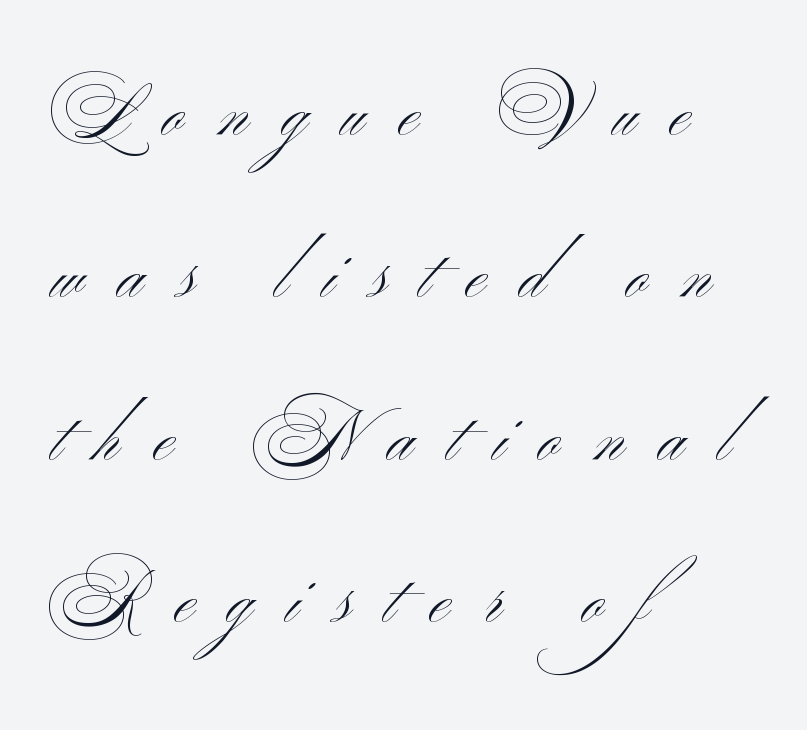
{"serif": "no", "bold": "no", "weight": "light", "width": "wide", "stroke_contrast": "medium", "x_height": "small", "monospaced": "no", "underline": "no", "align": "left", "line_spacing": "loose", "line_spacing_ratio": 2.32, "letter_spacing": "wide", "letter_spacing_em": 0.49, "glyph_px": 70}
